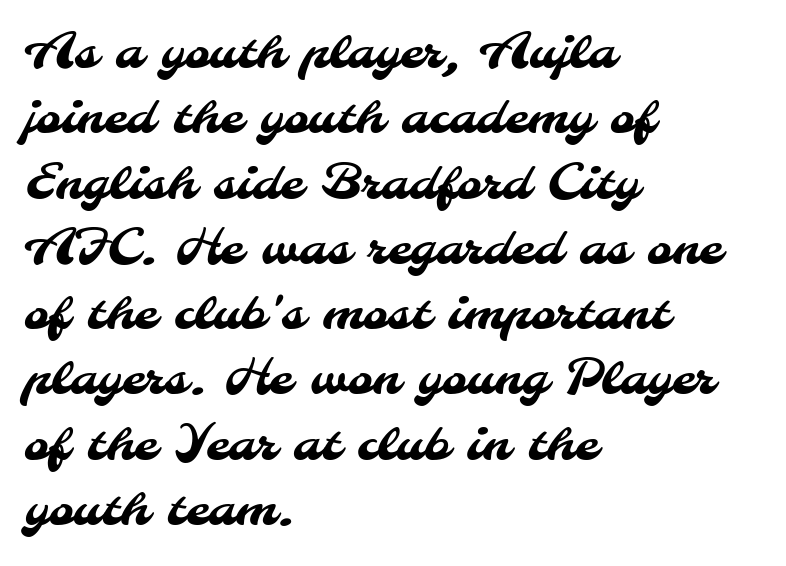
Q: Is the typeface a serif or a sans-serif typeface? A: Sans-serif.
Q: Is the text underlined? A: No.
Q: How is the paragraph aligned? A: Left-aligned.
Q: Is the spacing between letters normal or unusually wide? A: Normal.
Q: Is the spacing between lines tight, normal or loose? A: Normal.
Q: Width (condensed, normal, or wide)? A: Normal.
Q: Stroke contrast? A: Medium.
Q: x-height? A: Small.
Q: Monospaced? A: No.
